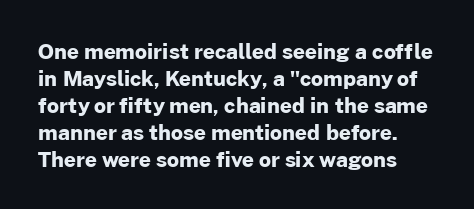
Default kerning and tracking; the words read as compact shapes. The letters stand straight up with perfectly vertical stems. Check under the words: just untouched page. You'd pick this weight for a headline — it's a proper bold. Whoever set this chose a conventional vertical rhythm.
